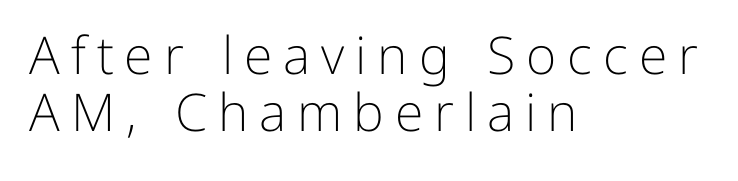
Q: Is the text bold? A: No.
Q: Is the text italic (slanted)? A: No, it is upright.
Q: Is the typeface a serif or a sans-serif typeface? A: Sans-serif.
Q: Is the text underlined? A: No.
Q: How is the paragraph aligned? A: Left-aligned.
Q: Is the spacing between letters normal or unusually wide? A: Unusually wide.
Q: Is the spacing between lines tight, normal or loose? A: Tight.
Q: Width (condensed, normal, or wide)? A: Normal.
Q: Stroke contrast? A: Low.
Q: x-height? A: Medium.
Q: Monospaced? A: No.
